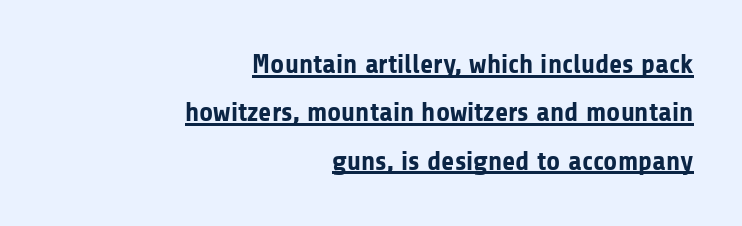
{"italic": "no", "bold": "yes", "underline": "yes", "align": "right", "line_spacing_ratio": 1.79, "letter_spacing": "normal", "letter_spacing_em": 0.0, "glyph_px": 27}
